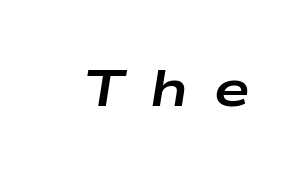
Nobody drew a line under any word here. Here the designer chose a conventional face with non-uniform glyph widths. How are the letters spaced? Widely, with obvious added tracking. Thick stems and heavy bowls — unmistakably bold. The specimen reads as italic at a glance.
